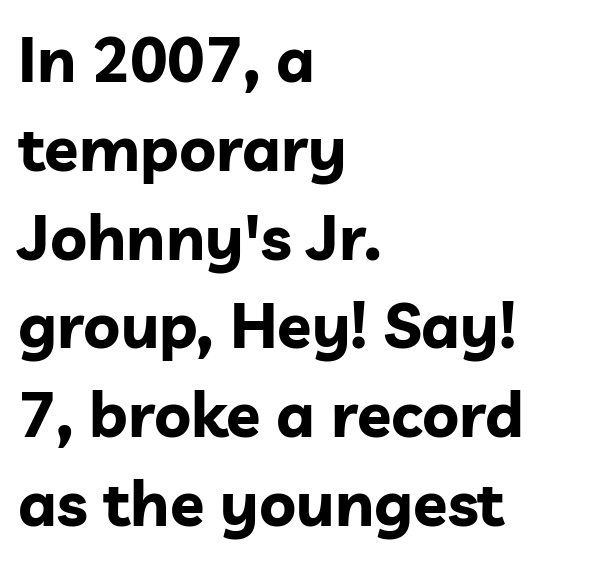
If you drew a line through each stem, it would be perfectly vertical. Layout note: lines flush left. Look at the tracking — it's just the regular setting, nothing added. Here the designer chose a conventional face with non-uniform glyph widths.
